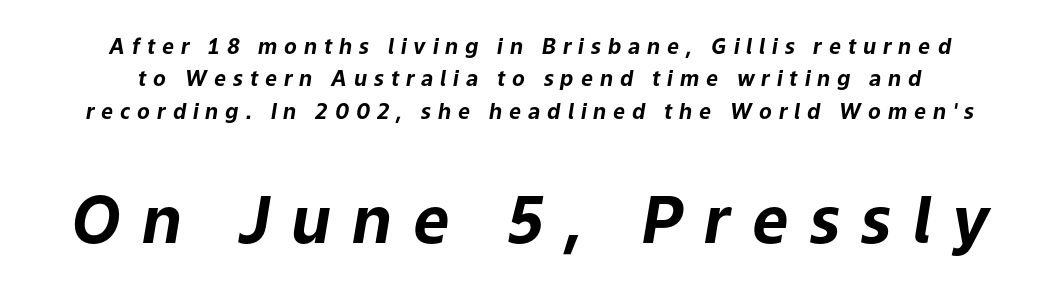
{"italic": "yes", "lean": "right", "slant_degrees": 9, "bold": "yes", "weight": "bold", "width": "normal", "stroke_contrast": "low", "x_height": "medium", "monospaced": "no", "underline": "no", "align": "center", "line_spacing": "normal", "line_spacing_ratio": 1.54, "letter_spacing": "wide", "letter_spacing_em": 0.33, "larger_block": "second", "size_ratio": 3.05, "glyph_px": 64}
